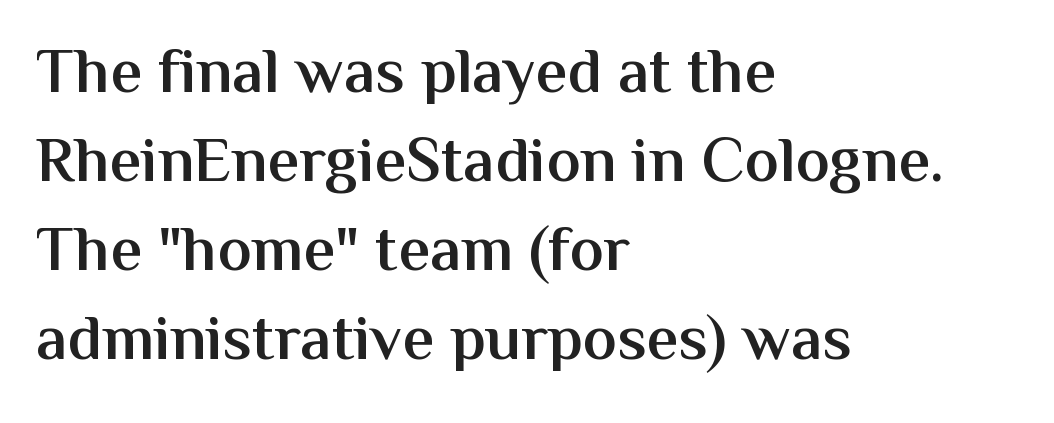
The image shows 64 px semibold sans-serif type, upright; set left-aligned, normal line spacing (1.39x), normal letter spacing, not underlined; medium stroke contrast and a medium x-height.
